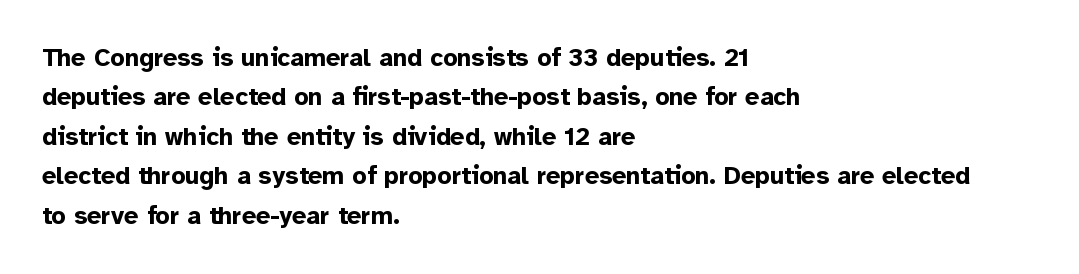
Evenly set lines give the paragraph a standard silhouette. Glance below the letters and you will spot only blank space. Typeset ragged right — the left edge is the straight one. This sample uses plain, unmodified letter spacing. Style check: upright. I'd describe the lettering as bold — thick and assertive.
